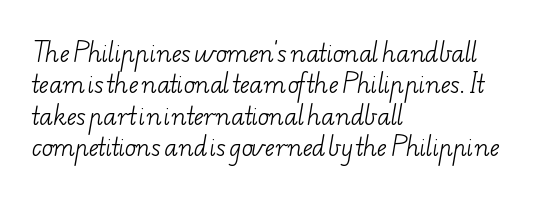
The image shows 23 px text type; set left-aligned, normal line spacing (1.36x), normal letter spacing, not underlined.
